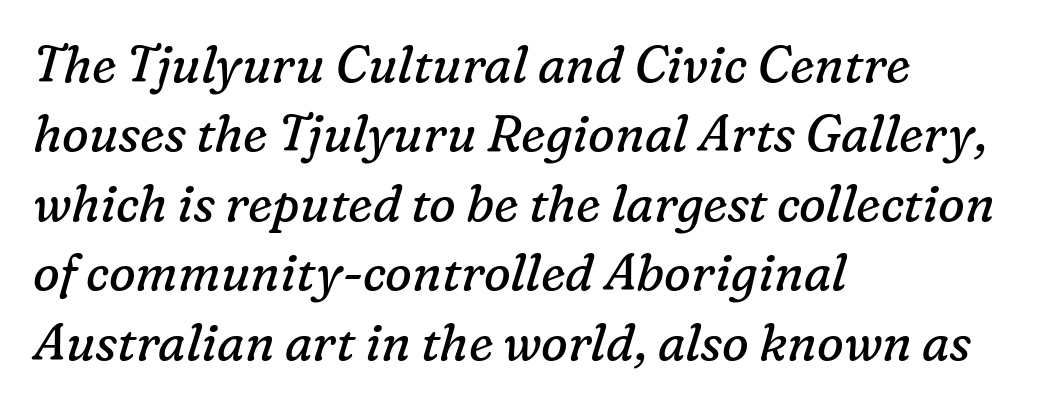
{"serif": "yes", "italic": "yes", "lean": "right", "slant_degrees": 16, "bold": "no", "weight": "regular", "width": "normal", "stroke_contrast": "low", "x_height": "medium", "monospaced": "no", "underline": "no", "align": "left", "line_spacing": "normal", "line_spacing_ratio": 1.39, "letter_spacing": "normal", "letter_spacing_em": 0.0, "glyph_px": 50}
